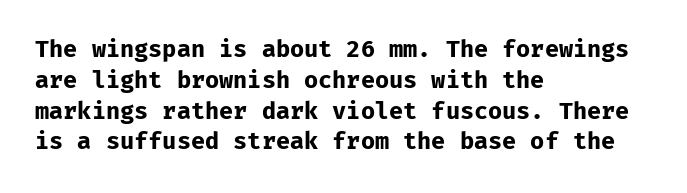
Q: Is the text bold? A: Yes.
Q: Is the text italic (slanted)? A: No, it is upright.
Q: Is the text underlined? A: No.
Q: How is the paragraph aligned? A: Left-aligned.
Q: Is the spacing between letters normal or unusually wide? A: Normal.
Q: Is the spacing between lines tight, normal or loose? A: Normal.
